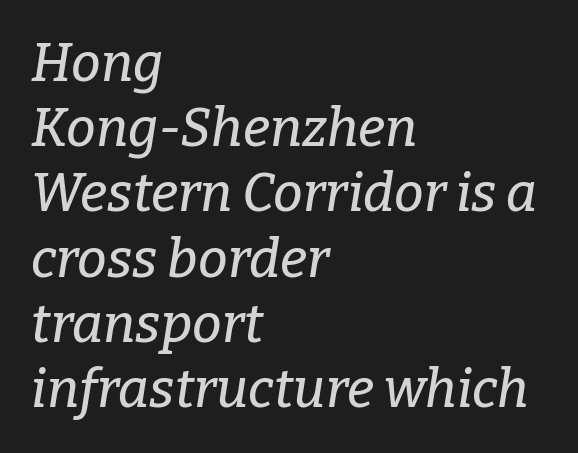
{"serif": "yes", "italic": "yes", "lean": "right", "slant_degrees": 9, "width": "normal", "stroke_contrast": "low", "x_height": "medium", "monospaced": "no", "underline": "no", "align": "left", "line_spacing_ratio": 1.23, "letter_spacing": "normal", "letter_spacing_em": 0.0, "glyph_px": 53}
